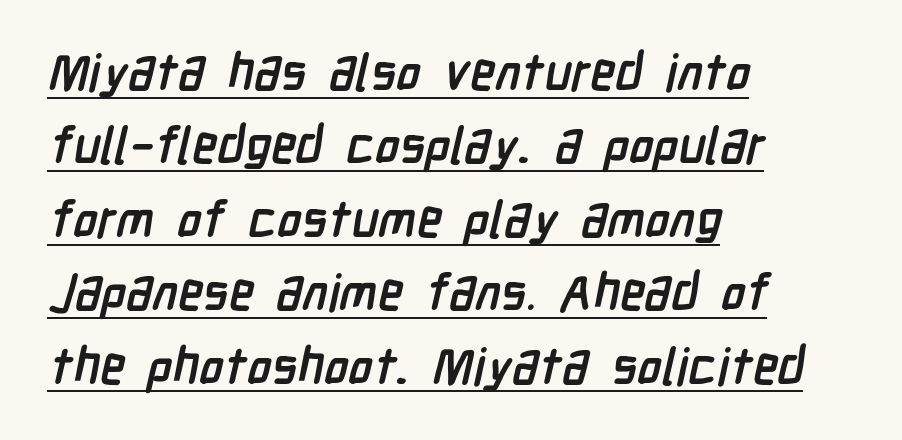
The sample has been set heavy, in full bold. Each letter keeps its own natural width here, so spacing adapts to shape. Inter-character spacing is left at the font's built-in metrics. Descenders here cross a horizontal rule under the line. Teacher's note: observe the even left margin — that is flush-left alignment. The type family on display is of the sans-serif kind.
